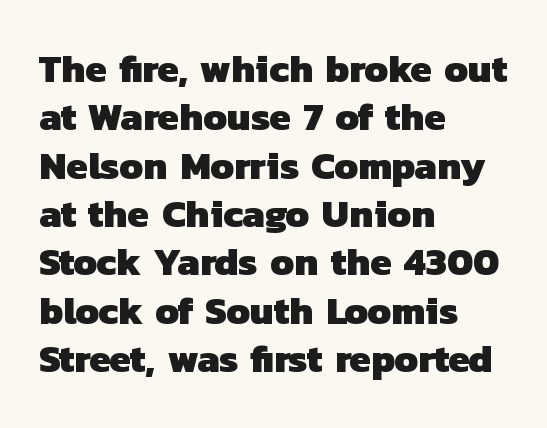
Nothing sits at the stroke ends, so this counts as sans-serif. Letter spacing: default. Layout note: lines flush left. Character widths vary here, with narrow letters taking less room than wide ones. The gap between lines stays unmarked. This is heavy type, rendered in bold.
